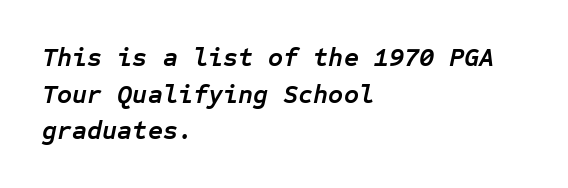
Set as a true bold cut, around the 700 mark. The words here are not underlined. Words appear dense and cohesive because spacing is normal. Is the block centered? No — it sits flush against the left margin. The specimen reads as italic at a glance. Vertical spacing — default.
